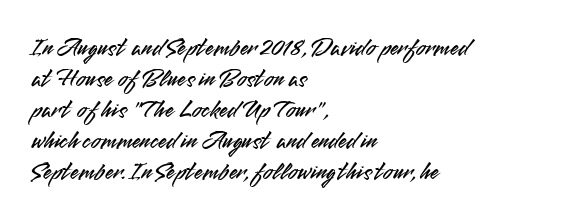
The image shows 25 px text type; set left-aligned, line spacing 1.24x, normal letter spacing, not underlined.
